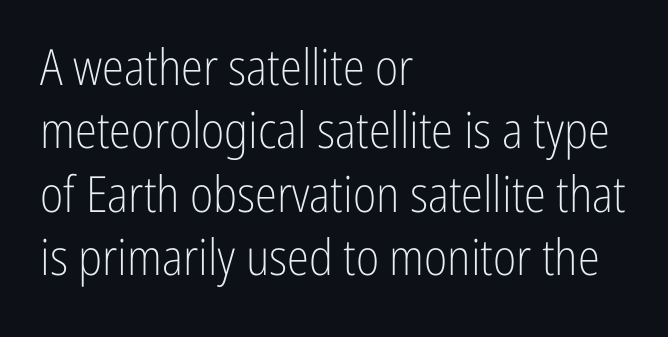
Q: Is the text bold? A: No.
Q: Is the text italic (slanted)? A: No, it is upright.
Q: Is the typeface a serif or a sans-serif typeface? A: Sans-serif.
Q: Is the text underlined? A: No.
Q: How is the paragraph aligned? A: Left-aligned.
Q: Is the spacing between letters normal or unusually wide? A: Normal.
Q: Is the spacing between lines tight, normal or loose? A: Normal.
Q: Width (condensed, normal, or wide)? A: Condensed.
Q: Stroke contrast? A: Low.
Q: x-height? A: Medium.
Q: Monospaced? A: No.
